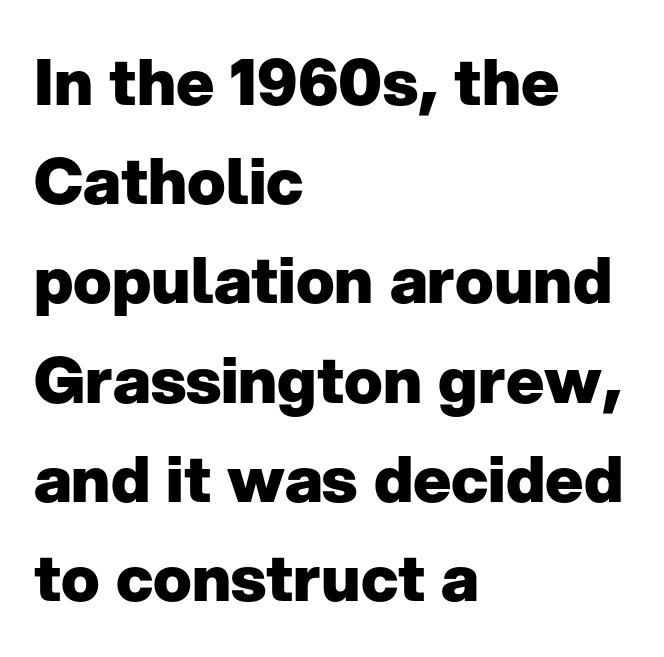
Look at the stroke-to-counter ratio: heavy, a bold. The paragraph shown leans on its left margin. The letters advance in unequal steps, a hallmark of proportional type. The text was rendered using a sans face with plain stroke endings. These lines keep a tight, regular rhythm from letter to letter. The space beneath each line is pristine and unruled.
